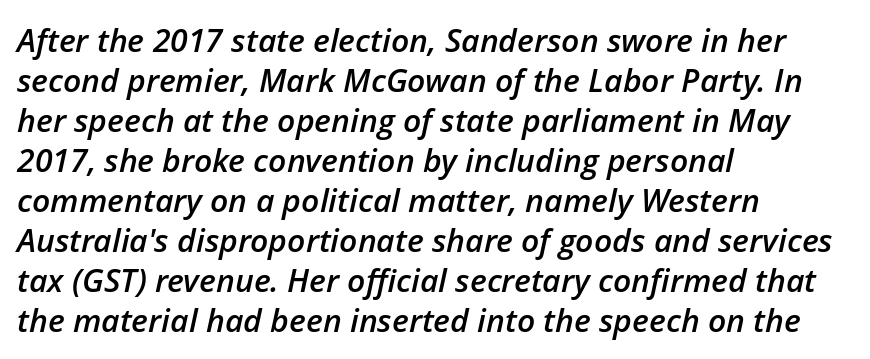
Q: Is the text bold? A: Semi-bold.
Q: Is the text italic (slanted)? A: Yes, it leans right by about 12 degrees.
Q: Is the text underlined? A: No.
Q: How is the paragraph aligned? A: Left-aligned.
Q: Is the spacing between letters normal or unusually wide? A: Normal.
Q: Is the spacing between lines tight, normal or loose? A: Normal.
Q: Width (condensed, normal, or wide)? A: Normal.
Q: Stroke contrast? A: Low.
Q: x-height? A: Medium.
Q: Monospaced? A: No.
